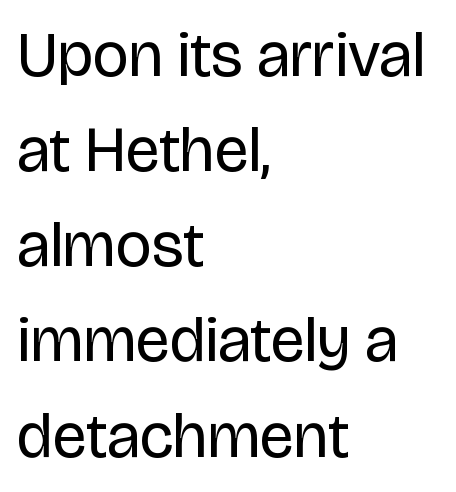
Q: Is the text bold? A: No.
Q: Is the text italic (slanted)? A: No, it is upright.
Q: Is the typeface a serif or a sans-serif typeface? A: Sans-serif.
Q: Is the text underlined? A: No.
Q: How is the paragraph aligned? A: Left-aligned.
Q: Is the spacing between letters normal or unusually wide? A: Normal.
Q: Is the spacing between lines tight, normal or loose? A: Normal.
Q: Width (condensed, normal, or wide)? A: Normal.
Q: Stroke contrast? A: Low.
Q: x-height? A: Large.
Q: Monospaced? A: No.
